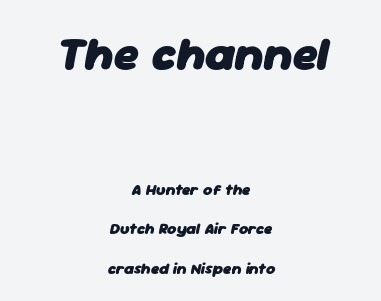
These lines are rendered in a variable-pitch font. Between one letter and the next there's only the usual sliver of space. It's the slanting kind of type. If you squint, the top block still reads clearly — it's the larger of the two. The strip under each line holds only bare page. This sample trades compactness for vertical openness between lines.
